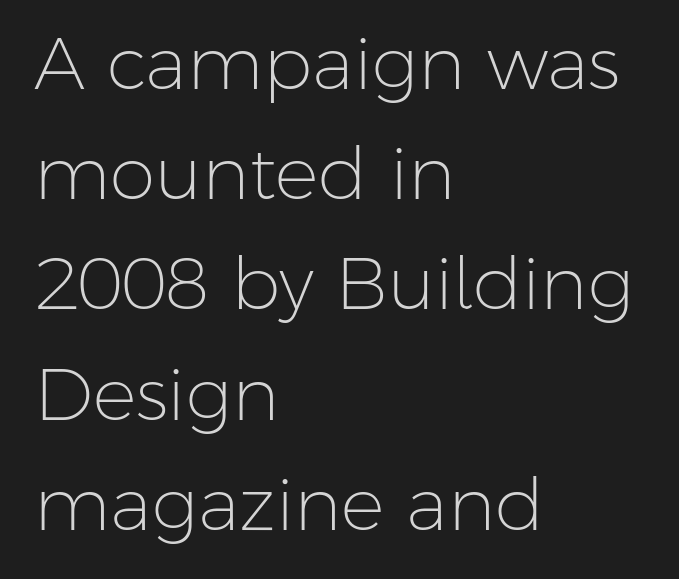
The image shows 73 px light sans-serif type, upright; set left-aligned, normal line spacing (1.51x), normal letter spacing, not underlined; low stroke contrast and a medium x-height.
